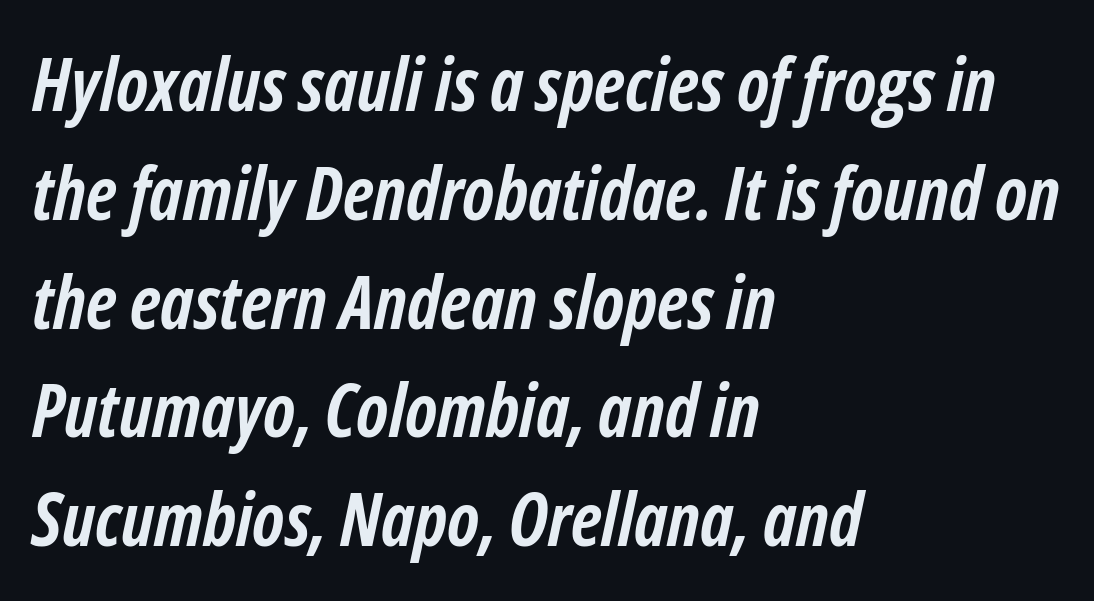
The image shows 73 px semibold, condensed type, italic (leaning right); set left-aligned, normal line spacing (1.49x), normal letter spacing, not underlined; low stroke contrast and a medium x-height.
